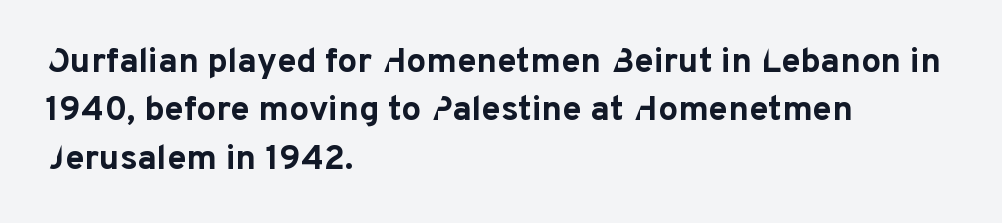
Q: Is the text bold? A: Yes.
Q: Is the text italic (slanted)? A: No, it is upright.
Q: Is the typeface a serif or a sans-serif typeface? A: Sans-serif.
Q: Is the text underlined? A: No.
Q: How is the paragraph aligned? A: Left-aligned.
Q: Is the spacing between letters normal or unusually wide? A: Normal.
Q: Is the spacing between lines tight, normal or loose? A: Normal.
Q: Width (condensed, normal, or wide)? A: Normal.
Q: Stroke contrast? A: Low.
Q: x-height? A: Medium.
Q: Monospaced? A: No.
